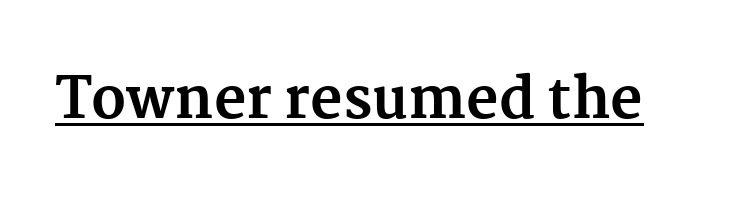
The image shows 56 px bold serif type, upright; set normal letter spacing, underlined; medium stroke contrast and a medium x-height.
